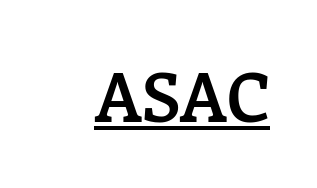
Q: Is the text bold? A: Semi-bold.
Q: Is the text italic (slanted)? A: No, it is upright.
Q: Is the typeface a serif or a sans-serif typeface? A: Serif.
Q: Is the text underlined? A: Yes.
Q: Is the spacing between letters normal or unusually wide? A: Normal.
Q: Width (condensed, normal, or wide)? A: Normal.
Q: Stroke contrast? A: Low.
Q: x-height? A: Medium.
Q: Monospaced? A: No.
